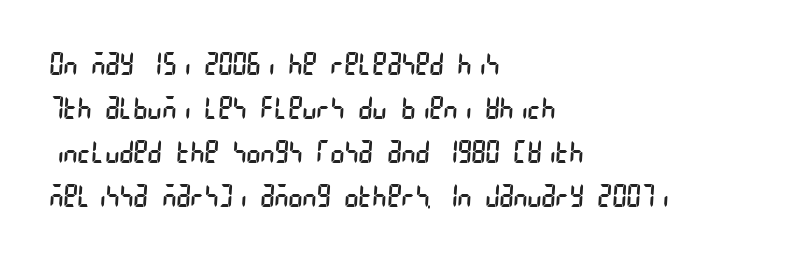
{"serif": "no", "bold": "no", "weight": "regular", "width": "condensed", "stroke_contrast": "low", "x_height": "large", "underline": "no", "align": "left", "line_spacing": "normal", "line_spacing_ratio": 1.47, "letter_spacing": "normal", "letter_spacing_em": 0.0, "glyph_px": 30}
